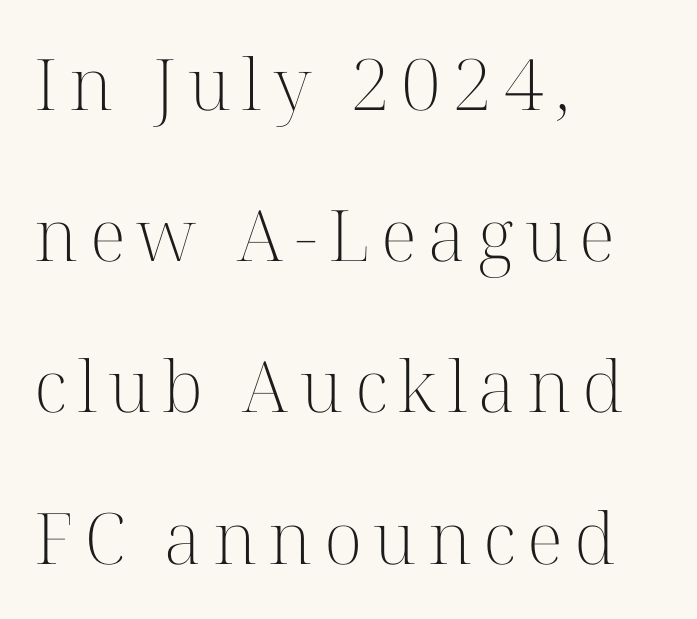
Q: Is the text bold? A: No.
Q: Is the text italic (slanted)? A: No, it is upright.
Q: Is the typeface a serif or a sans-serif typeface? A: Serif.
Q: Is the text underlined? A: No.
Q: How is the paragraph aligned? A: Left-aligned.
Q: Is the spacing between lines tight, normal or loose? A: Loose.
Q: Width (condensed, normal, or wide)? A: Normal.
Q: Stroke contrast? A: High.
Q: x-height? A: Medium.
Q: Monospaced? A: No.
